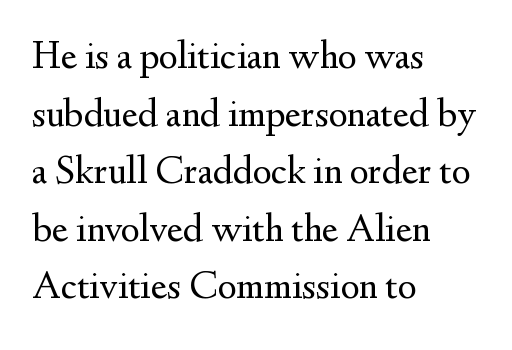
Leading matches the norm, producing a regular column. The setting favours the left margin, as ordinary paragraphs usually do. No word sits above an underline. Counters stay open thanks to moderate or lighter strokes.
